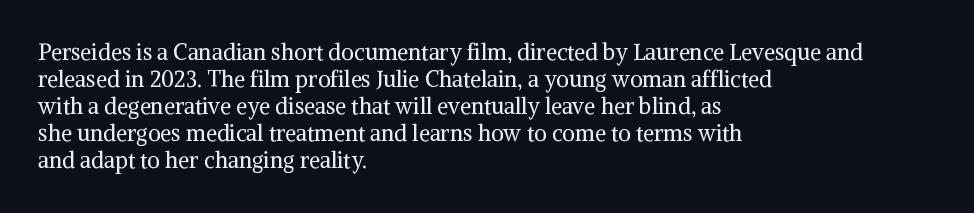
The image shows 22 px text type, upright; set left-aligned, line spacing 1.23x, normal letter spacing, not underlined.
